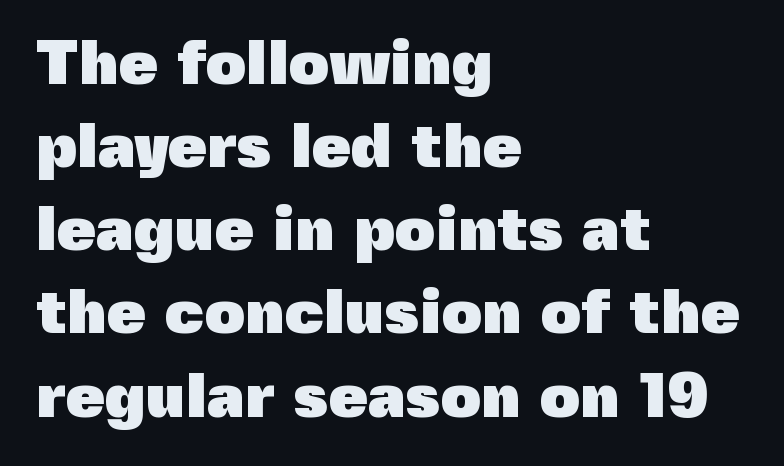
The image shows 63 px heavy sans-serif type, upright; set left-aligned, normal line spacing (1.32x), normal letter spacing, not underlined; a medium x-height.
